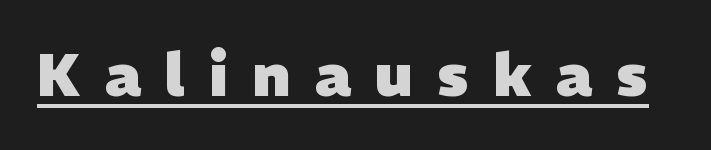
The font family rendered here belongs to the sans-serif group. Is there an underline? Yes — a line sits under the letters. Tracking here is generous; glyphs stand well apart from one another. How heavy is the stroke? Heavy — this is a bold. These lines are rendered in a variable-pitch font.
